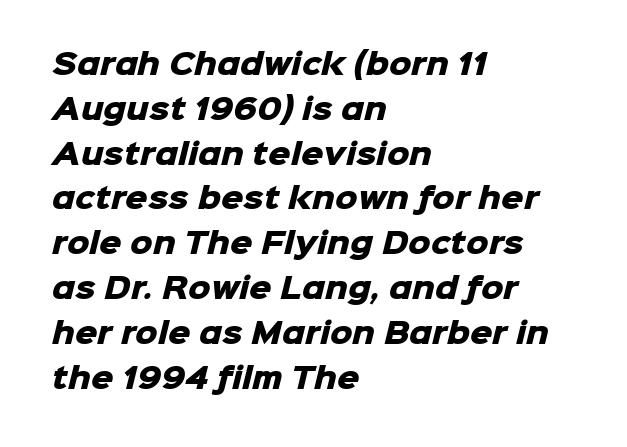
{"serif": "no", "bold": "yes", "weight": "heavy", "width": "normal", "stroke_contrast": "low", "x_height": "medium", "monospaced": "no", "underline": "no", "align": "left", "line_spacing": "normal", "line_spacing_ratio": 1.6, "letter_spacing": "normal", "letter_spacing_em": 0.0, "glyph_px": 28}
